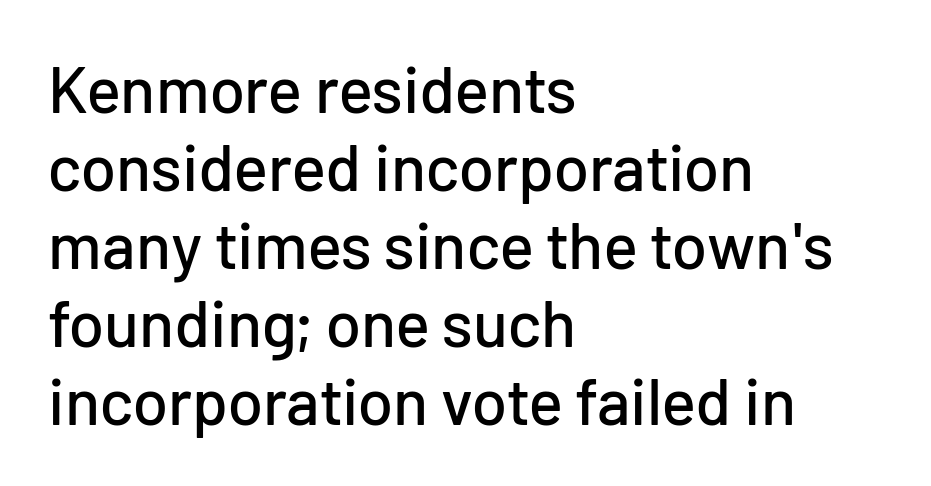
Q: Is the text italic (slanted)? A: No, it is upright.
Q: Is the typeface a serif or a sans-serif typeface? A: Sans-serif.
Q: Is the text underlined? A: No.
Q: How is the paragraph aligned? A: Left-aligned.
Q: Is the spacing between letters normal or unusually wide? A: Normal.
Q: Width (condensed, normal, or wide)? A: Normal.
Q: Stroke contrast? A: Low.
Q: x-height? A: Medium.
Q: Monospaced? A: No.
